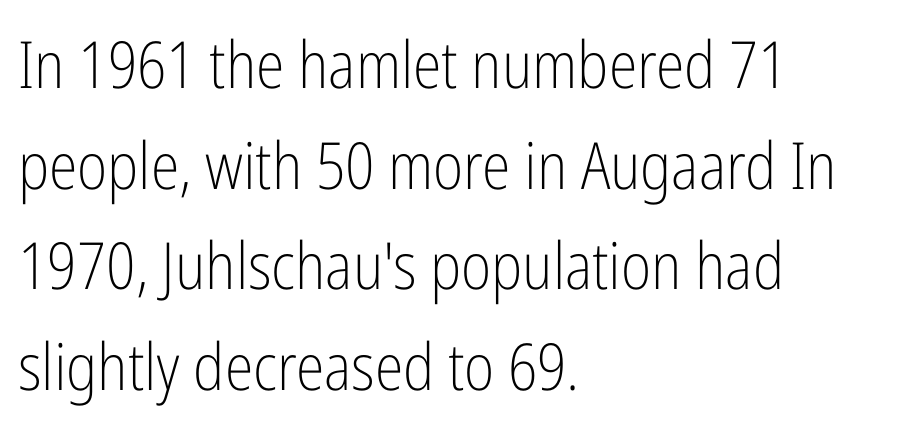
Letter spacing: default. Vertical spacing — default. Note the varied advance widths — an 'i' is clearly narrower than an 'm'. The rag falls on the right side of this text block. Weight: in the light-to-regular range. The type sits square on the baseline with zero lean.
